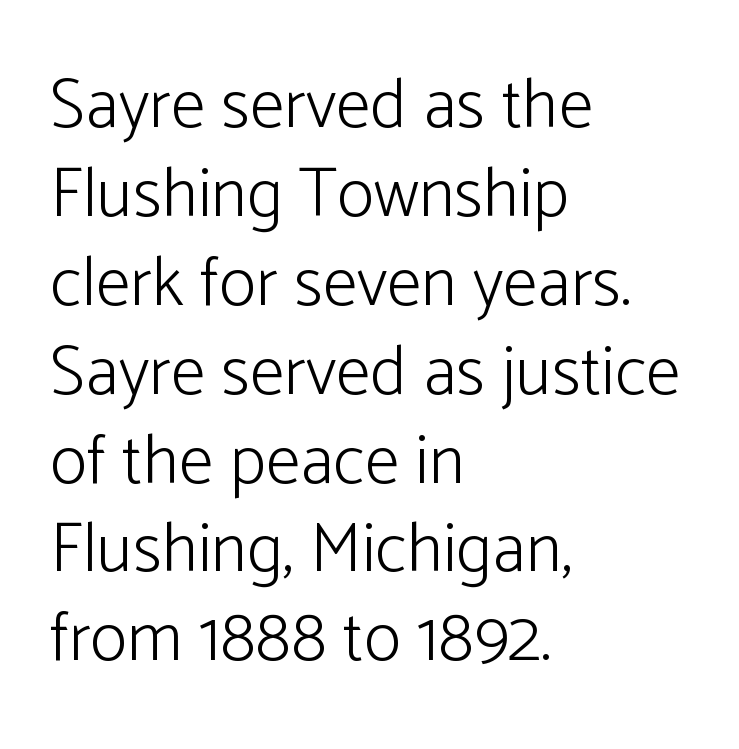
Each row of text sits above clean, open space. Is this a sans? Yes — the strokes have no serifs. Casual observation: everything's shoved over to the left. Looks like regular typesetting: each glyph gets only the width it needs. Notice how descenders clear the ascenders below comfortably — that's standard leading.
